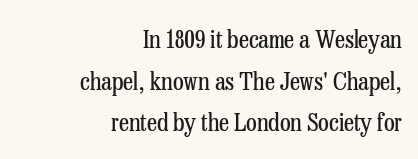
These glyphs show unthickened strokes, regular width or finer. Right-aligned paragraph, ragged on the left. The area under the type is left untouched. Regular leading. The line texture is even and compact thanks to regular tracking. This is roman type, the default non-slanted kind.
